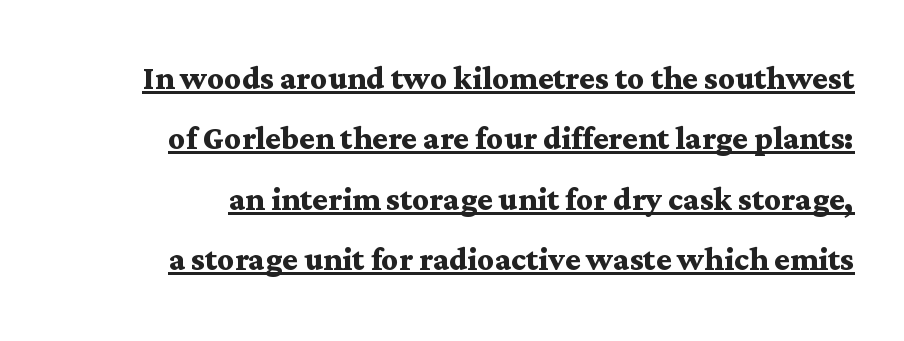
{"serif": "yes", "italic": "no", "bold": "yes", "weight": "semibold", "width": "wide", "stroke_contrast": "medium", "x_height": "medium", "monospaced": "no", "underline": "yes", "line_spacing": "normal", "line_spacing_ratio": 1.47, "letter_spacing": "normal", "letter_spacing_em": 0.0, "glyph_px": 41}
